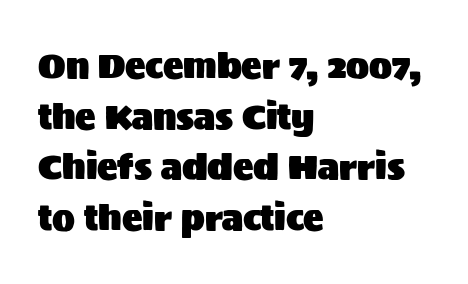
The image shows 34 px sans-serif type, upright; set left-aligned, normal line spacing (1.49x), normal letter spacing, not underlined; medium stroke contrast and a large x-height.
